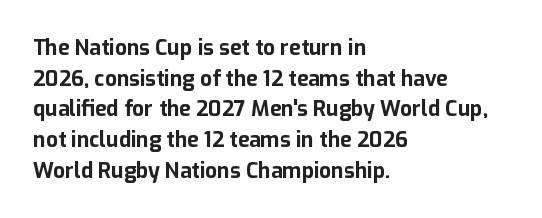
{"italic": "no", "bold": "yes", "underline": "no", "align": "left", "line_spacing": "normal", "line_spacing_ratio": 1.46, "letter_spacing": "normal", "letter_spacing_em": 0.0, "glyph_px": 21}
